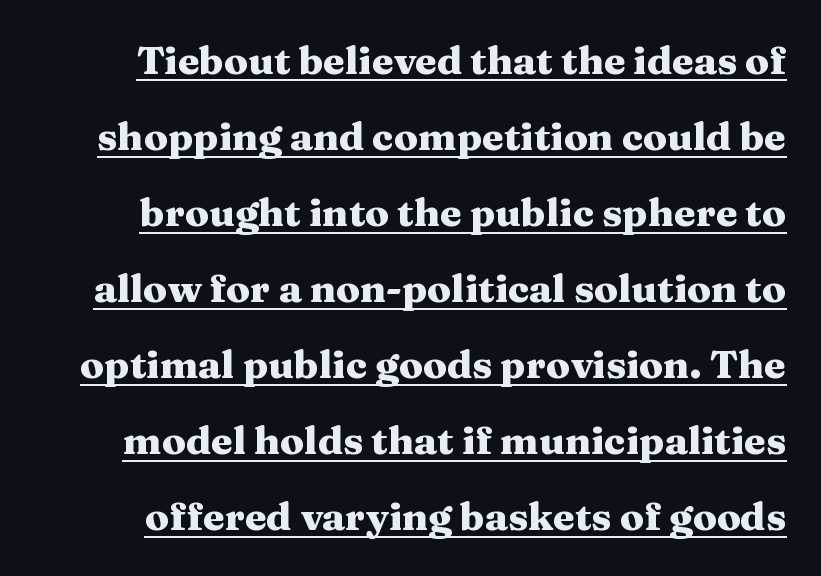
The letterforms sit shoulder to shoulder at normal distance. Check the space under the baseline: a stroke is drawn there. The type family on display is of the serif kind. Do the letters lean? They stand straight.
